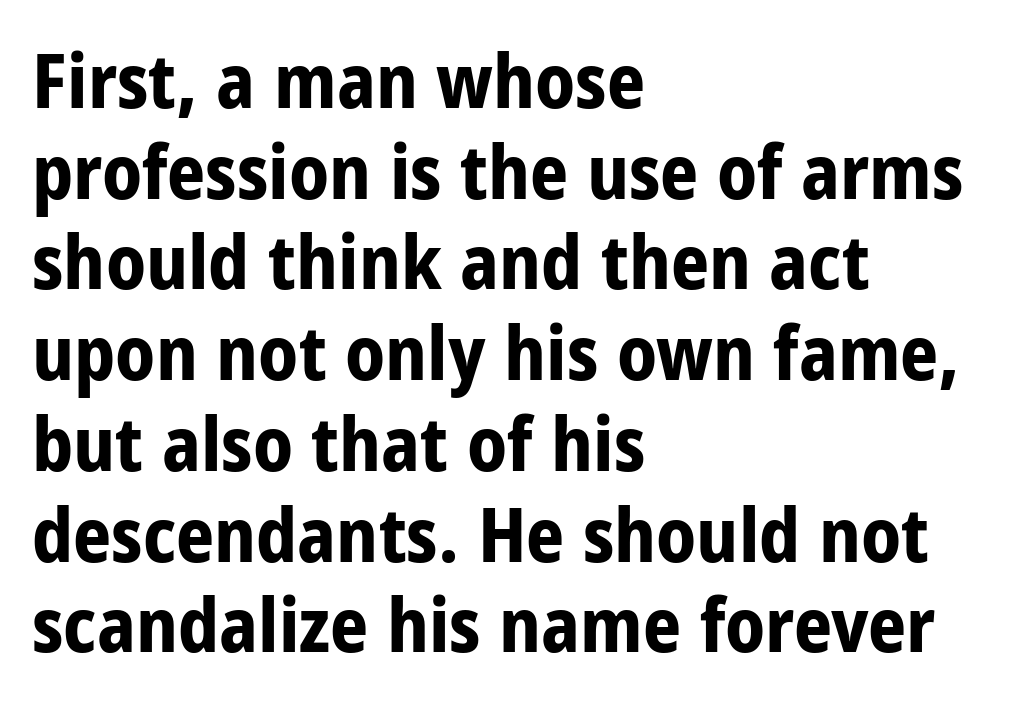
Note: no serifs on the glyphs. Is the block centered? No — it sits flush against the left margin. The area under the type is left untouched. Is this a fixed-width face? No — the glyphs have proportional, varying widths. The lettering stays uniformly vertical, giving the passage a roman look.
